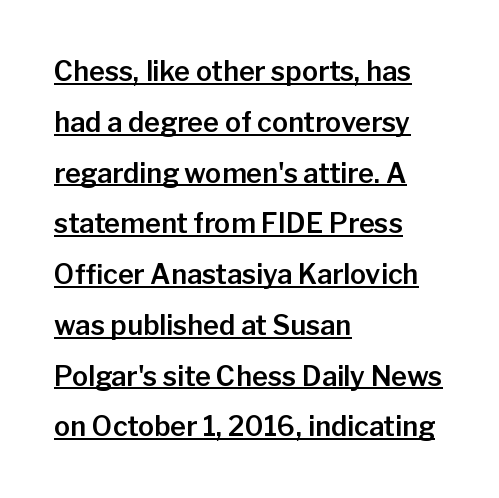
Every word sits above its own underline. Nobody touched the tracking dial on this one. Is there any slant? The stems are plumb. Compared with a centered layout, this one pins lines to the left instead.
